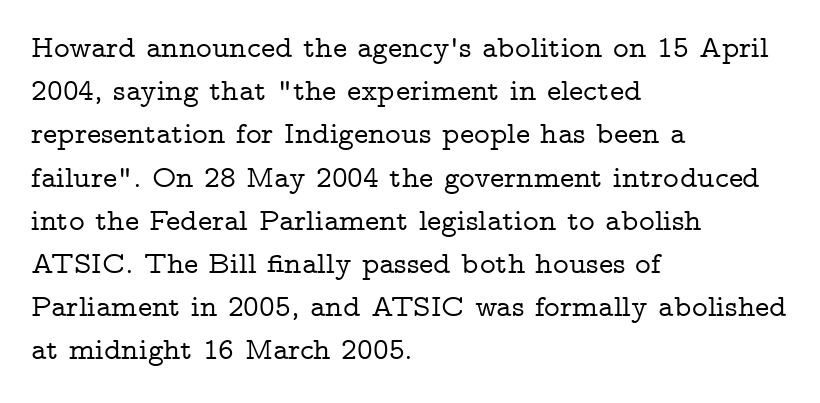
Style check: upright. This rendering features lettering with no underline. The leading is moderate, giving the passage an even texture. Note the varied advance widths — an 'i' is clearly narrower than an 'm'. The gaps between neighbouring characters are ordinary and unremarkable.
